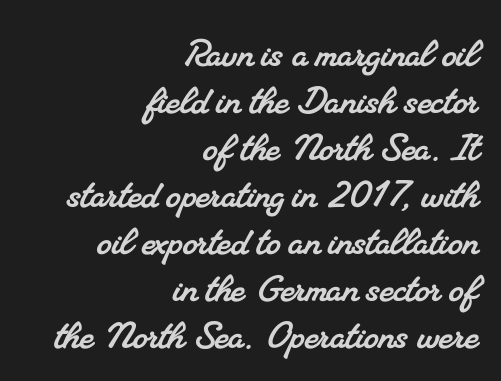
The image shows 47 px serif type; set right-aligned, tight line spacing (1.0x), normal letter spacing, not underlined; medium stroke contrast and a small x-height.
